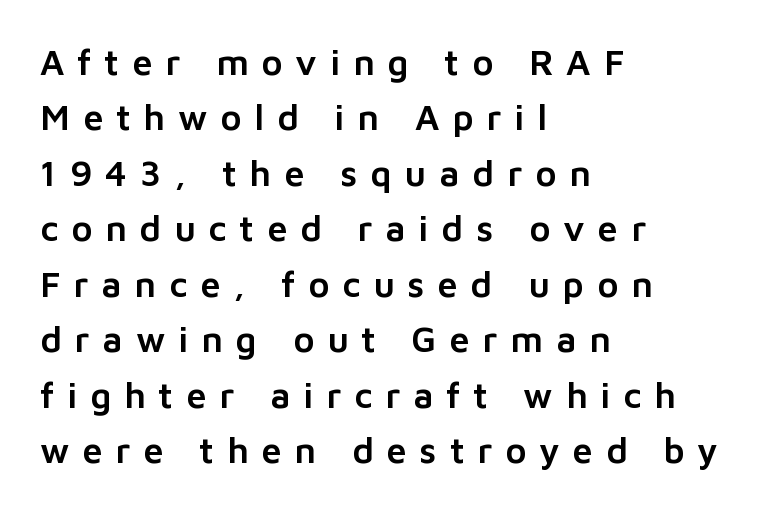
Is there any slant? The stems are plumb. Classification — sans serif. Proportional: the letters do not fall into vertical columns. Underline: absent. Typeset ragged right — the left edge is the straight one. Whoever set this chose a conventional vertical rhythm.
